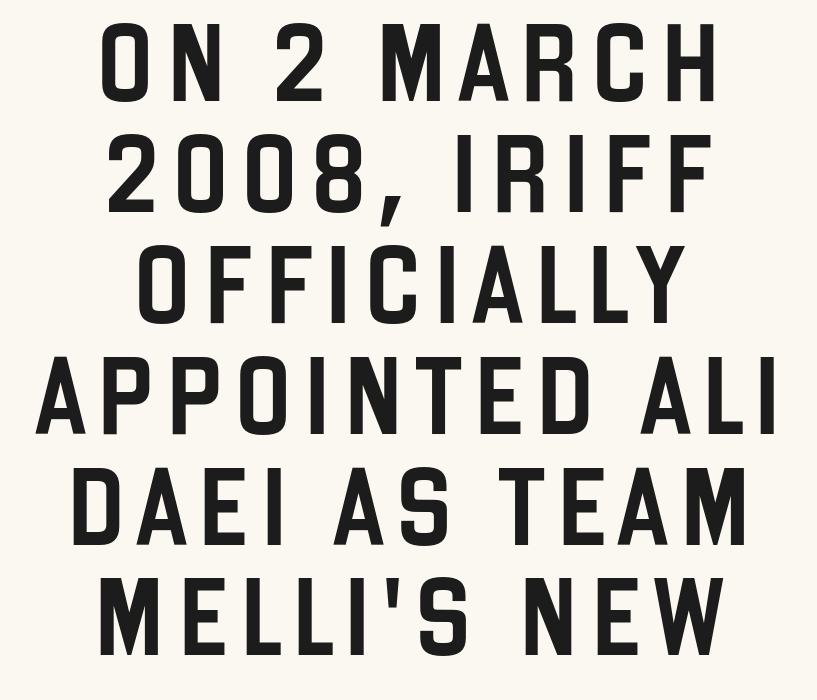
The image shows 77 px condensed sans-serif type, upright; set centered, normal line spacing (1.44x), not underlined; low stroke contrast and a large x-height.
